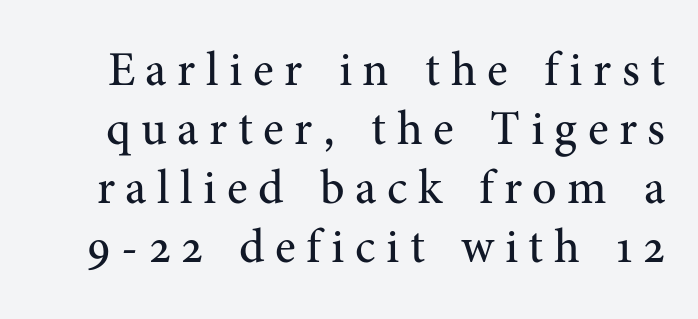
The image shows 48 px regular-weight serif type, upright; set line spacing 1.23x, unusually wide letter spacing (+0.22 em), not underlined; medium stroke contrast and a medium x-height.
